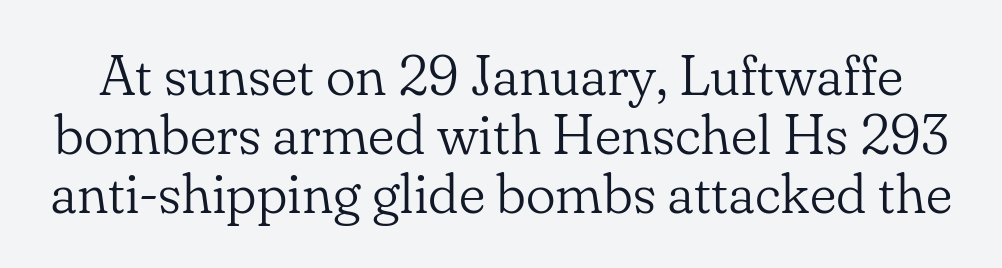
The image shows 56 px light serif type, upright; set tight line spacing (1.05x), normal letter spacing, not underlined; low stroke contrast and a small x-height.
